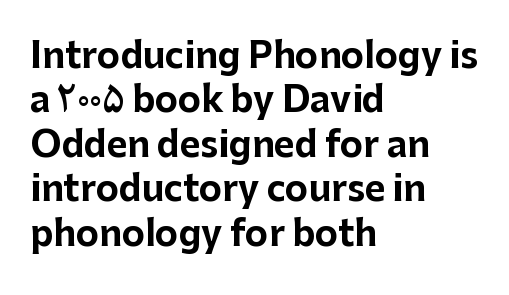
The letters advance in unequal steps, a hallmark of proportional type. Honestly, there is no underline to notice here at all. Does the type have serifs? No, each stem ends abruptly. This block has exactly the height ordinary leading produces. You'd pick this weight for a headline — it's a proper bold.
